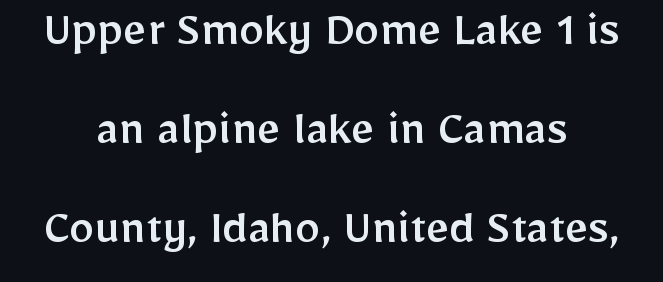
Q: Is the text italic (slanted)? A: No, it is upright.
Q: Is the typeface a serif or a sans-serif typeface? A: Sans-serif.
Q: Is the text underlined? A: No.
Q: Is the spacing between letters normal or unusually wide? A: Normal.
Q: Is the spacing between lines tight, normal or loose? A: Loose.
Q: Width (condensed, normal, or wide)? A: Normal.
Q: Stroke contrast? A: Low.
Q: x-height? A: Medium.
Q: Monospaced? A: No.
